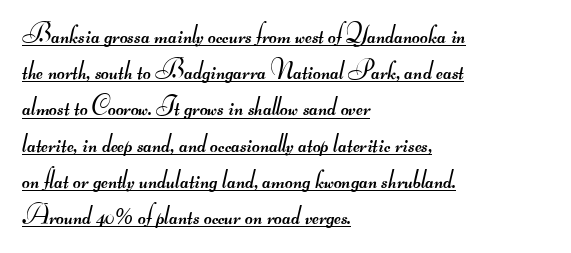
The image shows 27 px text type; set left-aligned, normal line spacing (1.34x), normal letter spacing, underlined.
